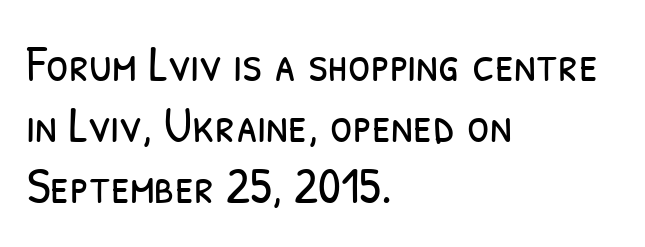
Q: Is the text bold? A: No.
Q: Is the typeface a serif or a sans-serif typeface? A: Sans-serif.
Q: Is the text underlined? A: No.
Q: How is the paragraph aligned? A: Left-aligned.
Q: Is the spacing between letters normal or unusually wide? A: Normal.
Q: Width (condensed, normal, or wide)? A: Condensed.
Q: Stroke contrast? A: Low.
Q: x-height? A: Medium.
Q: Monospaced? A: No.
